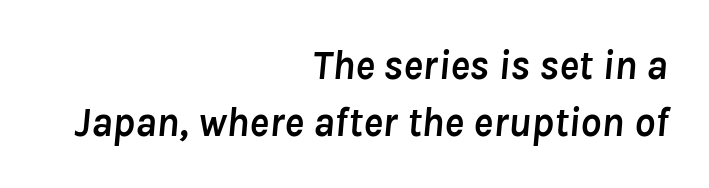
{"italic": "yes", "lean": "right", "slant_degrees": 8, "bold": "yes", "weight": "semibold", "width": "normal", "stroke_contrast": "low", "x_height": "medium", "monospaced": "no", "underline": "no", "align": "right", "line_spacing": "normal", "line_spacing_ratio": 1.39, "letter_spacing": "normal", "letter_spacing_em": 0.0, "glyph_px": 41}
